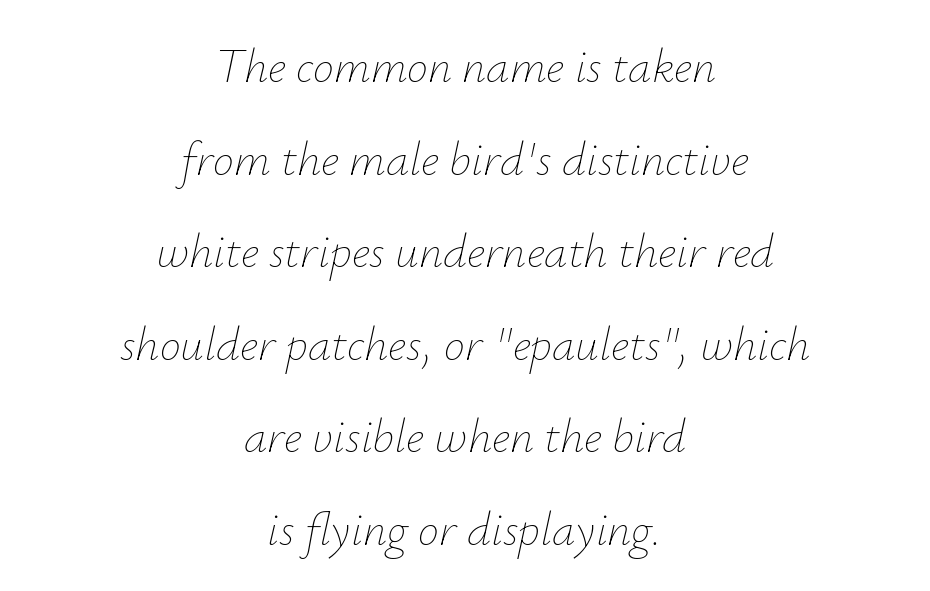
Descenders are the only things crossing below the line. The rendering applies a slant to the glyphs. Note the varied advance widths — an 'i' is clearly narrower than an 'm'. Layout note: lines centered. Each new line begins a long way beneath the previous one.
